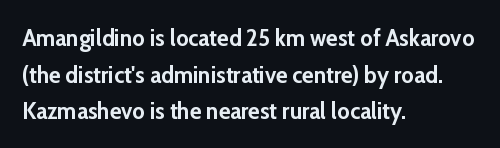
Q: Is the text bold? A: Yes.
Q: Is the text italic (slanted)? A: No, it is upright.
Q: Is the text underlined? A: No.
Q: How is the paragraph aligned? A: Left-aligned.
Q: Is the spacing between letters normal or unusually wide? A: Normal.
Q: Is the spacing between lines tight, normal or loose? A: Normal.
